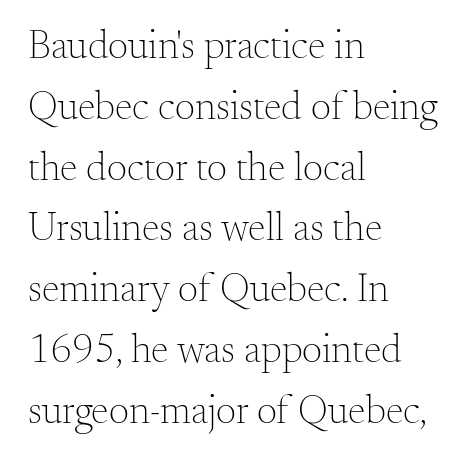
Here the glyphs are tracked normally, forming tight word shapes. Heft: none added — not bold. Upright lettering throughout. Which margin do the lines hug? The left one — the right edge is uneven. This sample has the flowing, uneven cadence of proportional lettering.
